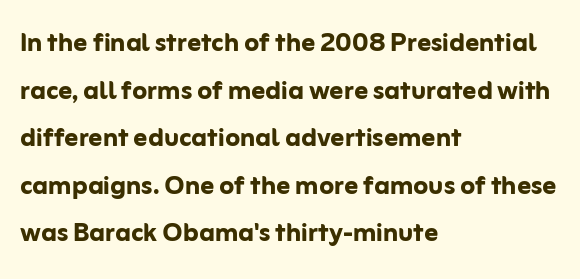
Q: Is the text bold? A: Yes.
Q: Is the text italic (slanted)? A: No, it is upright.
Q: Is the typeface a serif or a sans-serif typeface? A: Sans-serif.
Q: Is the text underlined? A: No.
Q: How is the paragraph aligned? A: Left-aligned.
Q: Is the spacing between letters normal or unusually wide? A: Normal.
Q: Is the spacing between lines tight, normal or loose? A: Normal.
Q: Width (condensed, normal, or wide)? A: Normal.
Q: Stroke contrast? A: Low.
Q: x-height? A: Medium.
Q: Monospaced? A: No.
